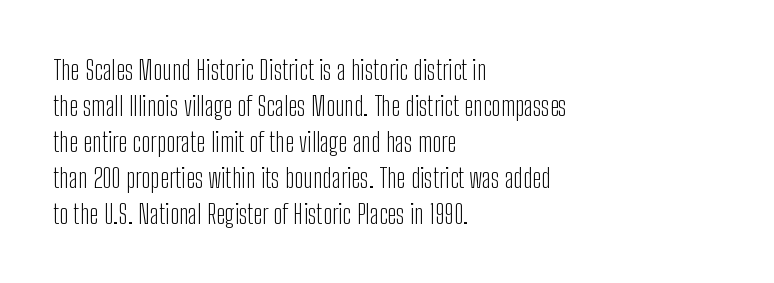
Q: Is the text bold? A: No.
Q: Is the text italic (slanted)? A: No, it is upright.
Q: Is the text underlined? A: No.
Q: How is the paragraph aligned? A: Left-aligned.
Q: Is the spacing between letters normal or unusually wide? A: Normal.
Q: Is the spacing between lines tight, normal or loose? A: Normal.
